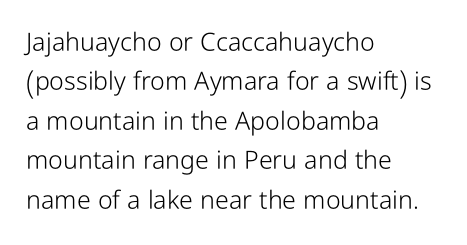
The image shows 25 px text type, upright; set left-aligned, normal line spacing (1.58x), normal letter spacing, not underlined.
